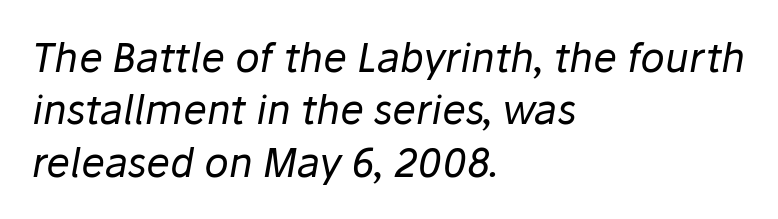
Q: Is the text bold? A: No.
Q: Is the text italic (slanted)? A: Yes, it leans right by about 10 degrees.
Q: Is the text underlined? A: No.
Q: How is the paragraph aligned? A: Left-aligned.
Q: Is the spacing between letters normal or unusually wide? A: Normal.
Q: Is the spacing between lines tight, normal or loose? A: Normal.
Q: Width (condensed, normal, or wide)? A: Normal.
Q: Stroke contrast? A: Low.
Q: x-height? A: Medium.
Q: Monospaced? A: No.
